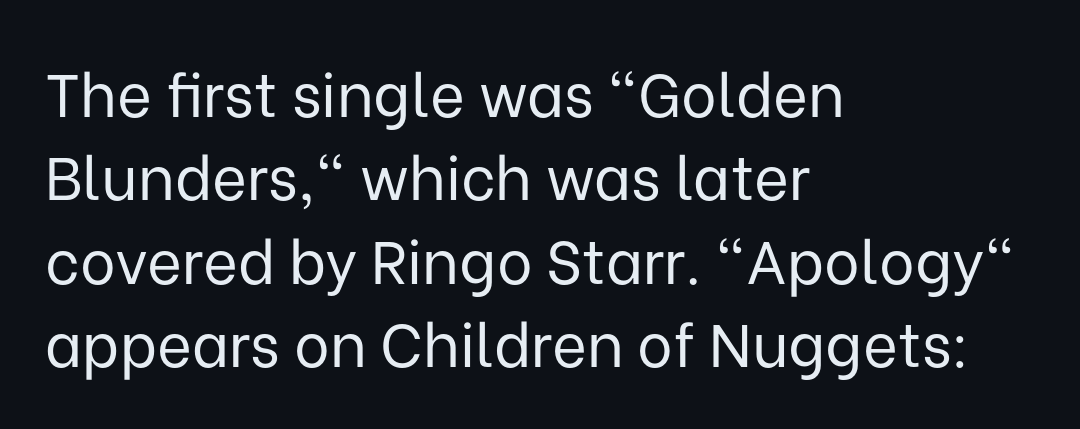
This is not heavy type; no bold has been used. Designer's note — italics off, roman on. Where is the straight margin? On the left. One glance says typical: line gaps are just what's usual. Varying glyph widths throughout — classic text-font behaviour.
